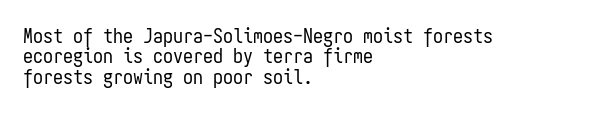
If you drew a line through each stem, it would be perfectly vertical. The type is set solid horizontally, with unmodified tracking. The passage shown is not underscored anywhere. Compared with typical paragraphs, the rows here are closer together. Reading down the block, your eye returns to a fixed left position each line. Ink coverage per letter is moderate at most.
